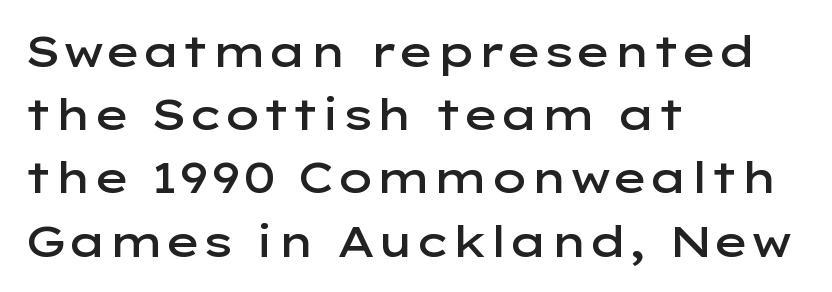
Q: Is the text bold? A: Semi-bold.
Q: Is the text italic (slanted)? A: No, it is upright.
Q: Is the typeface a serif or a sans-serif typeface? A: Sans-serif.
Q: Is the text underlined? A: No.
Q: How is the paragraph aligned? A: Left-aligned.
Q: Is the spacing between letters normal or unusually wide? A: Normal.
Q: Is the spacing between lines tight, normal or loose? A: Normal.
Q: Width (condensed, normal, or wide)? A: Wide.
Q: Stroke contrast? A: Low.
Q: x-height? A: Medium.
Q: Monospaced? A: No.
